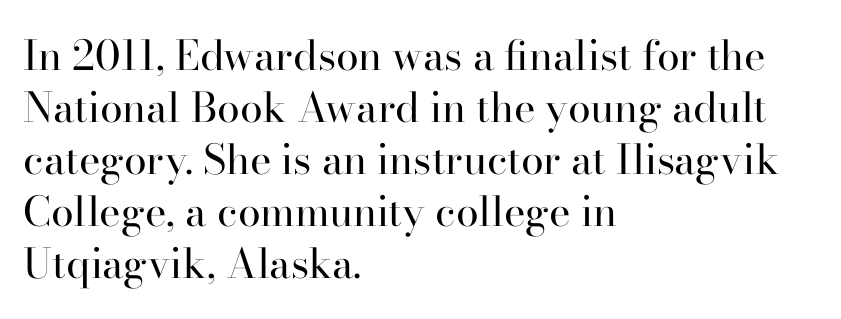
The image shows 41 px regular-weight serif type, upright; set left-aligned, normal line spacing (1.27x), normal letter spacing, not underlined; high stroke contrast and a small x-height.
